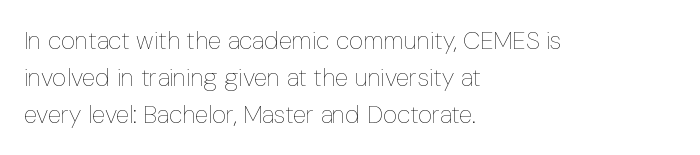
Q: Is the text bold? A: No.
Q: Is the text italic (slanted)? A: No, it is upright.
Q: Is the text underlined? A: No.
Q: How is the paragraph aligned? A: Left-aligned.
Q: Is the spacing between letters normal or unusually wide? A: Normal.
Q: Is the spacing between lines tight, normal or loose? A: Normal.
